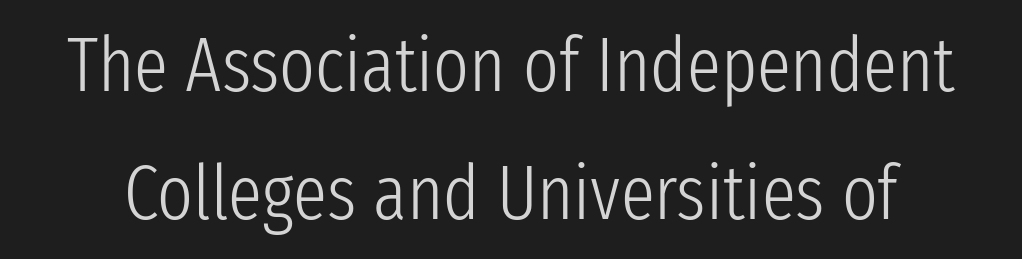
The image shows 76 px light, condensed sans-serif type, upright; set normal line spacing (1.68x), normal letter spacing, not underlined; low stroke contrast and a medium x-height.
